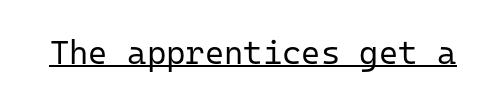
{"serif": "no", "italic": "no", "bold": "no", "weight": "regular", "width": "normal", "stroke_contrast": "low", "x_height": "medium", "monospaced": "yes", "underline": "yes", "letter_spacing": "normal", "letter_spacing_em": 0.0, "glyph_px": 33}
